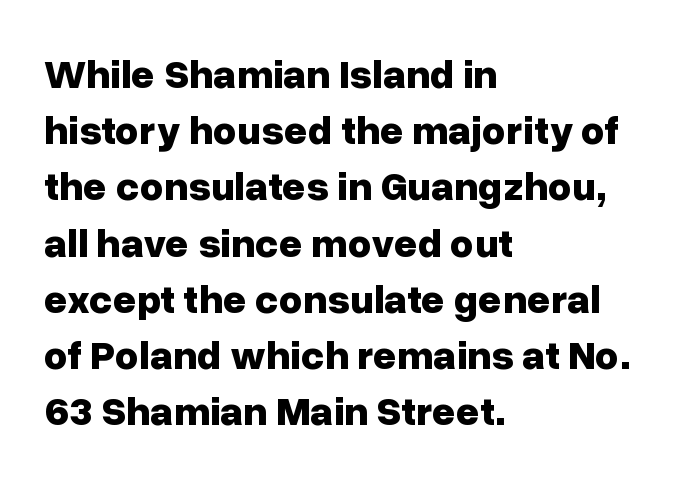
The image shows 41 px bold sans-serif type, upright; set left-aligned, normal line spacing (1.37x), normal letter spacing, not underlined; low stroke contrast and a medium x-height.
